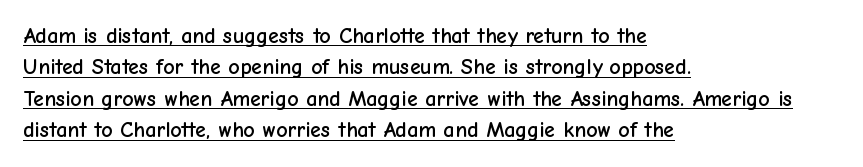
{"italic": "no", "underline": "yes", "align": "left", "line_spacing": "normal", "line_spacing_ratio": 1.43, "letter_spacing": "normal", "letter_spacing_em": 0.0, "glyph_px": 22}
